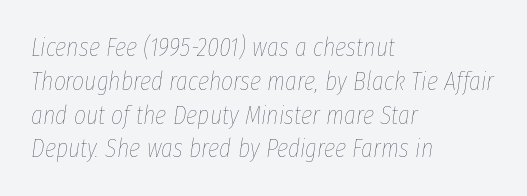
Q: Is the text bold? A: No.
Q: Is the text italic (slanted)? A: Yes, it leans right by about 8 degrees.
Q: Is the text underlined? A: No.
Q: How is the paragraph aligned? A: Left-aligned.
Q: Is the spacing between letters normal or unusually wide? A: Normal.
Q: Is the spacing between lines tight, normal or loose? A: Normal.
